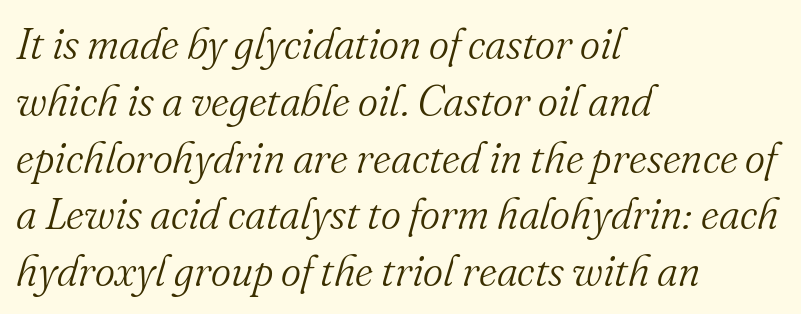
The image shows 43 px light serif type, italic (leaning right); set left-aligned, normal line spacing (1.32x), normal letter spacing, not underlined; medium stroke contrast and a small x-height.
